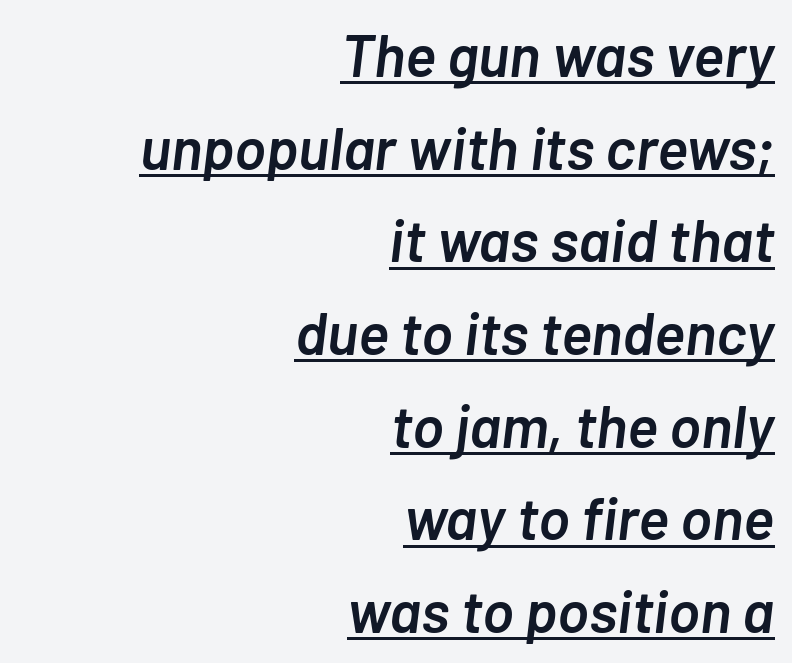
Q: Is the text bold? A: Semi-bold.
Q: Is the text italic (slanted)? A: Yes, it leans right by about 7 degrees.
Q: Is the text underlined? A: Yes.
Q: How is the paragraph aligned? A: Right-aligned.
Q: Is the spacing between letters normal or unusually wide? A: Normal.
Q: Is the spacing between lines tight, normal or loose? A: Normal.
Q: Width (condensed, normal, or wide)? A: Normal.
Q: Stroke contrast? A: Low.
Q: x-height? A: Medium.
Q: Monospaced? A: No.
